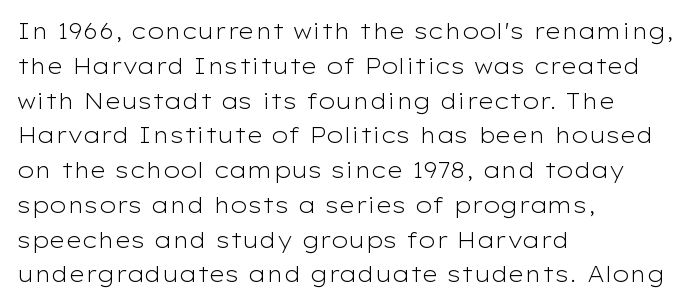
Q: Is the text bold? A: No.
Q: Is the text italic (slanted)? A: No, it is upright.
Q: Is the text underlined? A: No.
Q: How is the paragraph aligned? A: Left-aligned.
Q: Is the spacing between letters normal or unusually wide? A: Normal.
Q: Is the spacing between lines tight, normal or loose? A: Normal.
